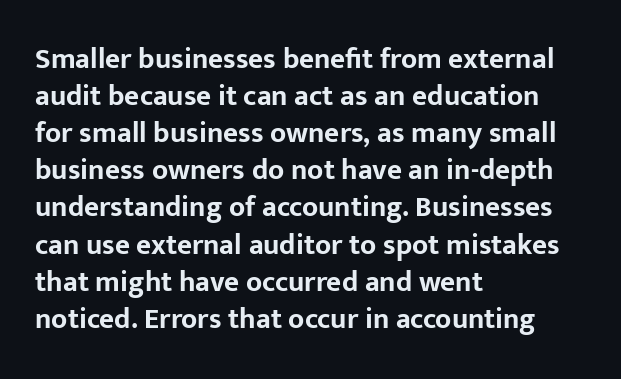
Q: Is the text bold? A: Yes.
Q: Is the text italic (slanted)? A: No, it is upright.
Q: Is the typeface a serif or a sans-serif typeface? A: Sans-serif.
Q: Is the text underlined? A: No.
Q: How is the paragraph aligned? A: Left-aligned.
Q: Is the spacing between letters normal or unusually wide? A: Normal.
Q: Is the spacing between lines tight, normal or loose? A: Normal.
Q: Width (condensed, normal, or wide)? A: Normal.
Q: Stroke contrast? A: Low.
Q: x-height? A: Medium.
Q: Monospaced? A: No.
